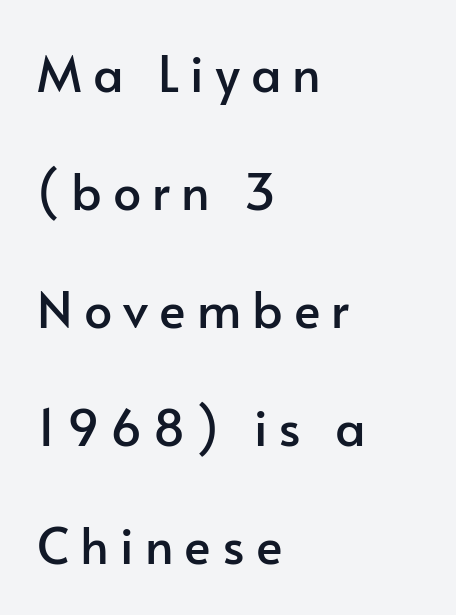
Q: Is the text italic (slanted)? A: No, it is upright.
Q: Is the typeface a serif or a sans-serif typeface? A: Sans-serif.
Q: Is the text underlined? A: No.
Q: How is the paragraph aligned? A: Left-aligned.
Q: Is the spacing between letters normal or unusually wide? A: Unusually wide.
Q: Is the spacing between lines tight, normal or loose? A: Loose.
Q: Width (condensed, normal, or wide)? A: Normal.
Q: Stroke contrast? A: Low.
Q: x-height? A: Small.
Q: Monospaced? A: No.
